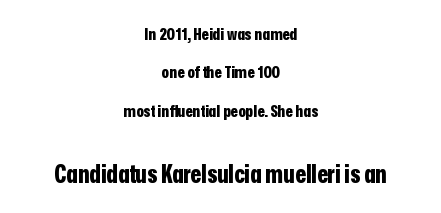
{"italic": "no", "bold": "yes", "underline": "no", "align": "center", "line_spacing": "loose", "line_spacing_ratio": 2.26, "letter_spacing": "normal", "letter_spacing_em": 0.0, "larger_block": "second", "size_ratio": 1.47, "glyph_px": 25}
